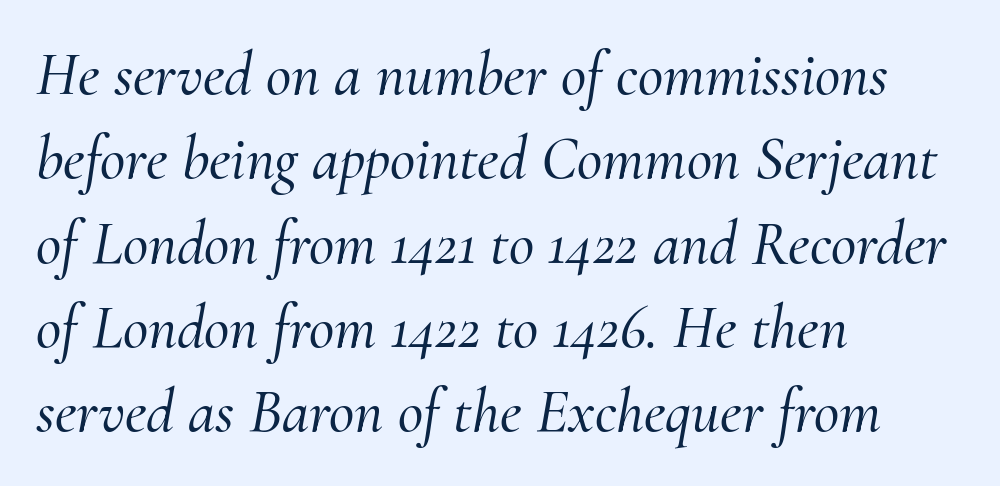
{"serif": "yes", "italic": "yes", "lean": "right", "slant_degrees": 10, "width": "normal", "stroke_contrast": "medium", "x_height": "small", "monospaced": "no", "underline": "no", "align": "left", "line_spacing": "normal", "line_spacing_ratio": 1.36, "letter_spacing": "normal", "letter_spacing_em": 0.0, "glyph_px": 62}
